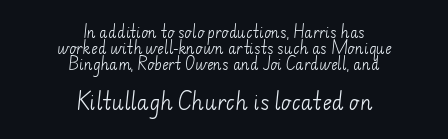
Q: Is the text bold? A: No.
Q: Is the text underlined? A: No.
Q: How is the paragraph aligned? A: Centered.
Q: Is the spacing between letters normal or unusually wide? A: Normal.
Q: Is the spacing between lines tight, normal or loose? A: Tight.
Q: Which block of text is set in a larger size, the first (top) or the second (bottom)? A: The second (bottom) one.
